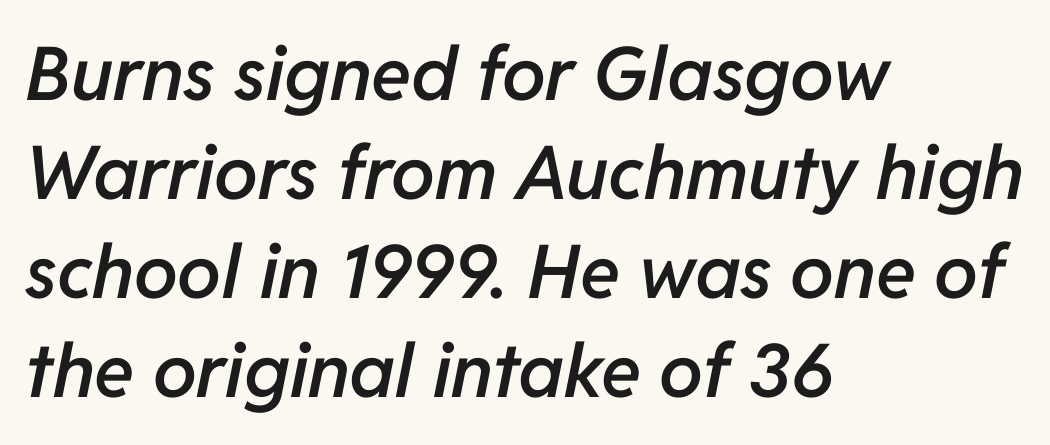
{"italic": "yes", "lean": "right", "slant_degrees": 11, "bold": "semi", "weight": "semibold", "width": "normal", "stroke_contrast": "low", "x_height": "medium", "monospaced": "no", "underline": "no", "align": "left", "line_spacing": "normal", "line_spacing_ratio": 1.34, "letter_spacing": "normal", "letter_spacing_em": 0.0, "glyph_px": 74}
